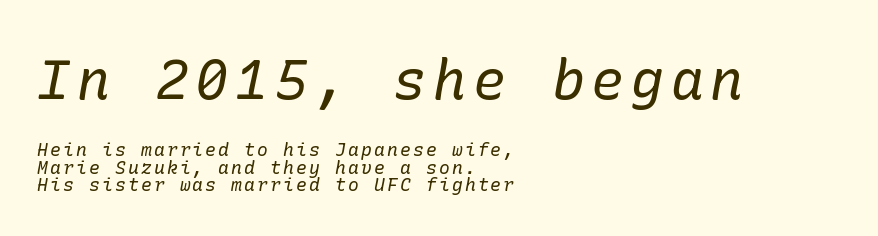
Q: Is the text bold? A: No.
Q: Is the text italic (slanted)? A: Yes, it leans right by about 10 degrees.
Q: Is the typeface a serif or a sans-serif typeface? A: Sans-serif.
Q: Is the text underlined? A: No.
Q: How is the paragraph aligned? A: Left-aligned.
Q: Is the spacing between lines tight, normal or loose? A: Tight.
Q: Which block of text is set in a larger size, the first (top) or the second (bottom)? A: The first (top) one.
Q: Width (condensed, normal, or wide)? A: Normal.
Q: Stroke contrast? A: Low.
Q: x-height? A: Medium.
